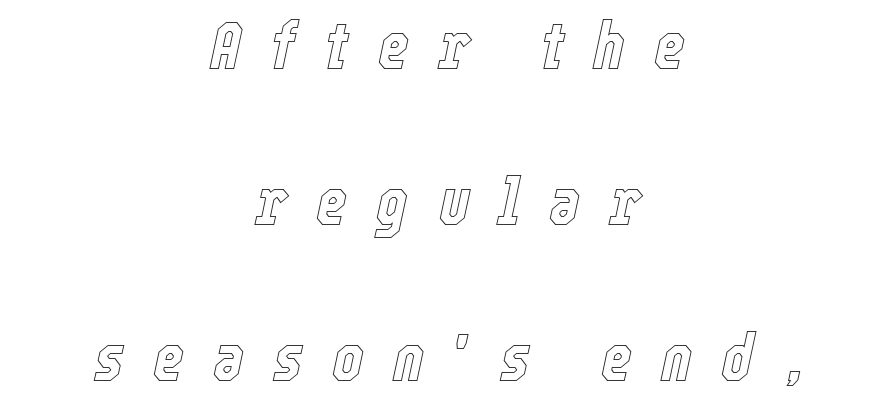
{"italic": "yes", "lean": "right", "slant_degrees": 12, "width": "condensed", "x_height": "medium", "monospaced": "no", "underline": "no", "align": "center", "line_spacing": "loose", "line_spacing_ratio": 2.33, "letter_spacing": "wide", "letter_spacing_em": 0.43, "glyph_px": 67}
